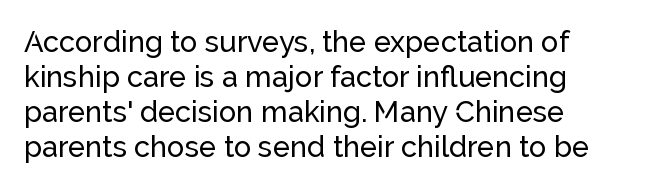
Q: Is the text italic (slanted)? A: No, it is upright.
Q: Is the typeface a serif or a sans-serif typeface? A: Sans-serif.
Q: Is the text underlined? A: No.
Q: How is the paragraph aligned? A: Left-aligned.
Q: Is the spacing between letters normal or unusually wide? A: Normal.
Q: Width (condensed, normal, or wide)? A: Normal.
Q: Stroke contrast? A: Low.
Q: x-height? A: Medium.
Q: Monospaced? A: No.
